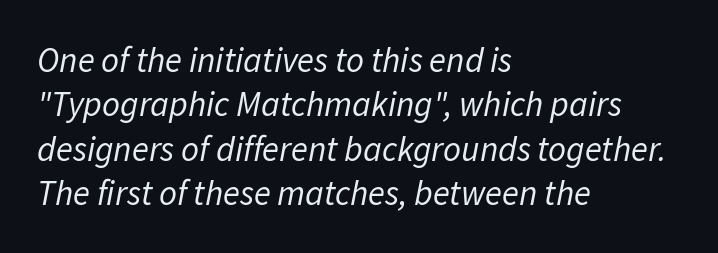
Q: Is the text bold? A: No.
Q: Is the text italic (slanted)? A: Yes, it leans right by about 11 degrees.
Q: Is the text underlined? A: No.
Q: How is the paragraph aligned? A: Left-aligned.
Q: Is the spacing between letters normal or unusually wide? A: Normal.
Q: Is the spacing between lines tight, normal or loose? A: Normal.
Q: Width (condensed, normal, or wide)? A: Normal.
Q: Stroke contrast? A: Low.
Q: x-height? A: Medium.
Q: Monospaced? A: No.
